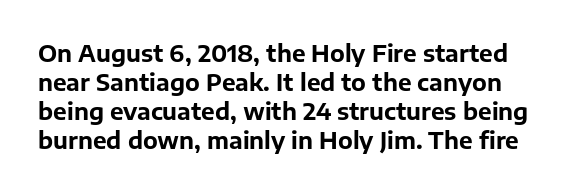
No italicization has been applied; the sample stays upright. Decoration check: the copy has no underline. Weight: bold. Vertical spacing — default. The letters sit at their default tracking, neither squeezed nor spread.
